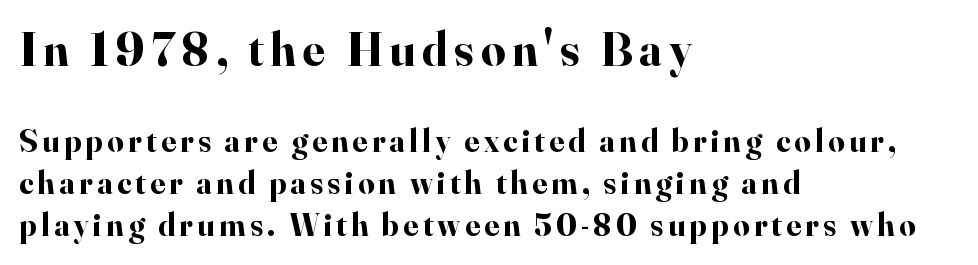
The passage shown is typed in a proportional face where columns would drift. Check under the words: just untouched page. The letters carry serifs — small finishing strokes at the ends of their stems. Size hierarchy here favors the leading block over the trailing one.
